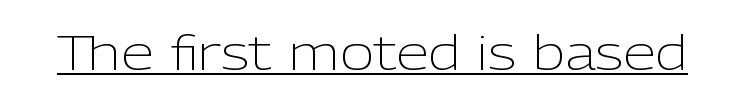
These glyphs show unthickened strokes, regular width or finer. This sample has the flowing, uneven cadence of proportional lettering. Observe the ordinary spacing: letters are neighbours, not strangers. The characters display no serif detailing; their extremities are plain. The lettering holds an erect, upright posture throughout.
